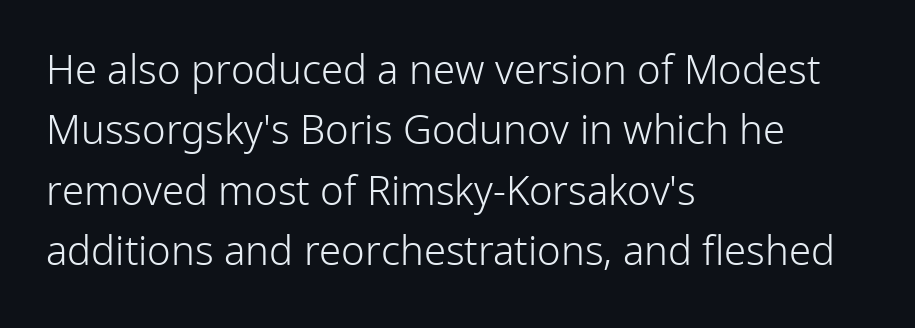
The image shows 40 px light sans-serif type, upright; set left-aligned, normal line spacing (1.51x), normal letter spacing, not underlined; low stroke contrast and a medium x-height.
